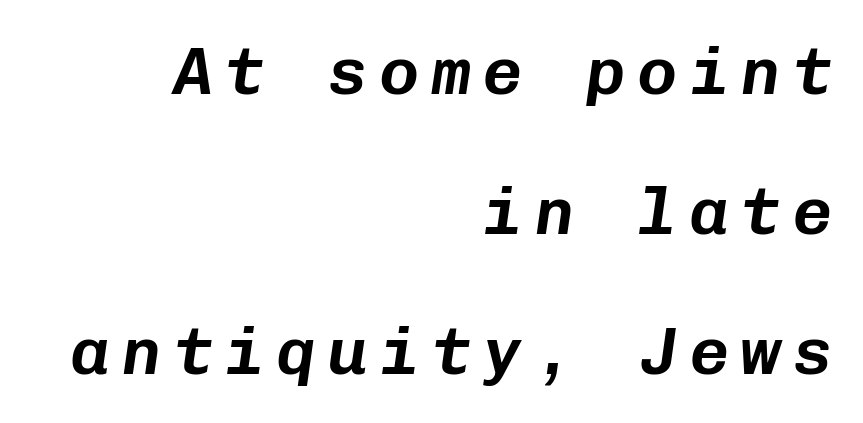
Q: Is the text italic (slanted)? A: Yes, it leans right by about 8 degrees.
Q: Is the text underlined? A: No.
Q: How is the paragraph aligned? A: Right-aligned.
Q: Is the spacing between lines tight, normal or loose? A: Loose.
Q: Width (condensed, normal, or wide)? A: Normal.
Q: Stroke contrast? A: Low.
Q: x-height? A: Medium.
Q: Monospaced? A: Yes.
